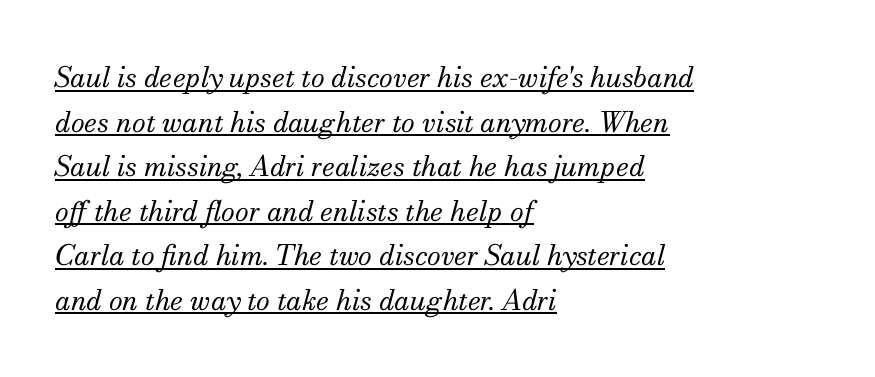
The string is rendered with underlining switched on. If you measured baseline to baseline, you'd find a middling distance. The font's italic variant was chosen for this text. The glyphs in this specimen are seriffed. Nothing heavy about these letters — not bold at all.
